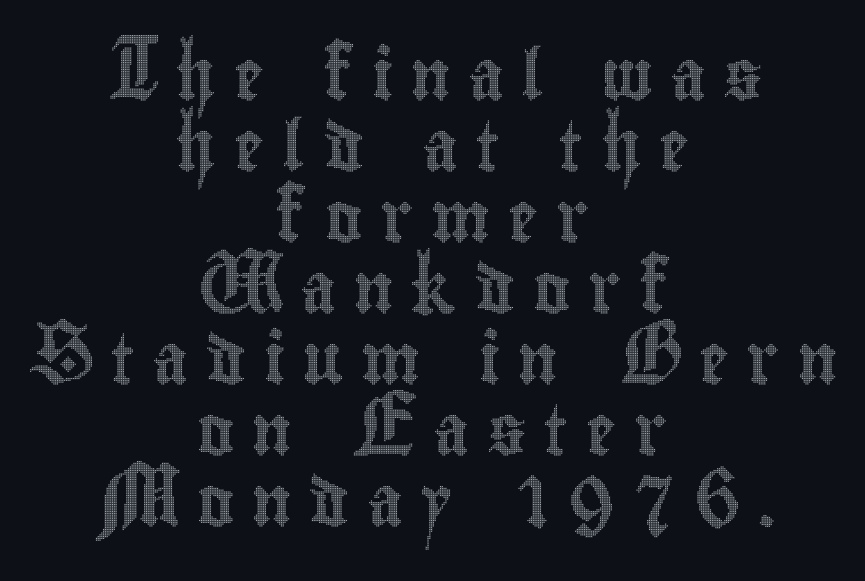
The image shows 50 px condensed type, upright; set centered, normal line spacing (1.42x), unusually wide letter spacing (+0.35 em), not underlined; a small x-height.
